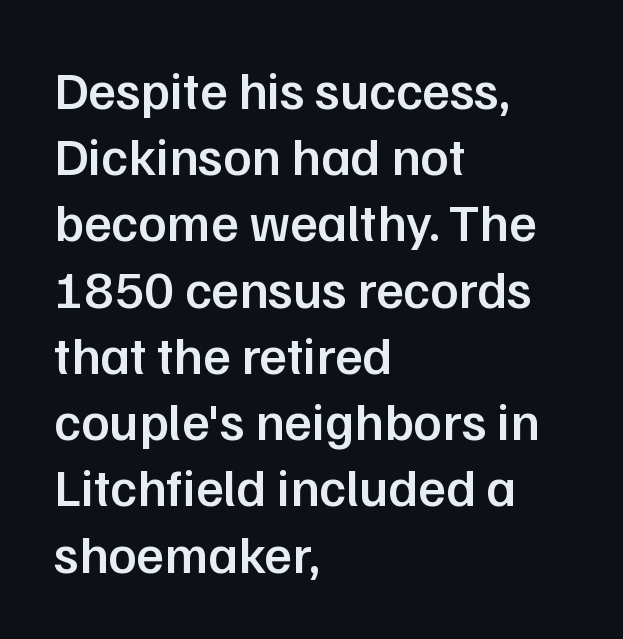
Examine the stroke ends and you'll find no serifs. The paragraph has a hard left edge and a soft right edge. Each row of text sits above clean, open space. The passage shown is typed in a proportional face where columns would drift.
